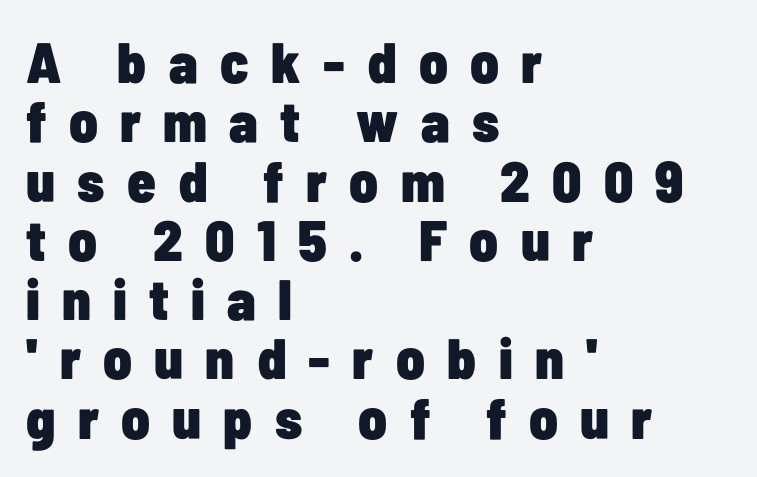
Q: Is the text bold? A: Yes.
Q: Is the text italic (slanted)? A: No, it is upright.
Q: Is the typeface a serif or a sans-serif typeface? A: Sans-serif.
Q: Is the text underlined? A: No.
Q: How is the paragraph aligned? A: Left-aligned.
Q: Is the spacing between letters normal or unusually wide? A: Unusually wide.
Q: Is the spacing between lines tight, normal or loose? A: Tight.
Q: Width (condensed, normal, or wide)? A: Condensed.
Q: Stroke contrast? A: Low.
Q: x-height? A: Medium.
Q: Monospaced? A: No.
